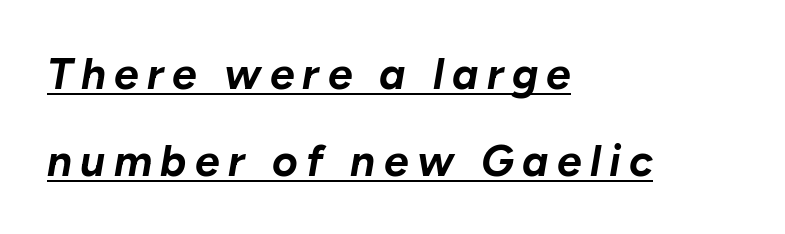
{"italic": "yes", "lean": "right", "slant_degrees": 10, "bold": "yes", "weight": "bold", "width": "normal", "stroke_contrast": "low", "x_height": "medium", "monospaced": "no", "underline": "yes", "align": "left", "line_spacing": "loose", "line_spacing_ratio": 1.97, "glyph_px": 44}
